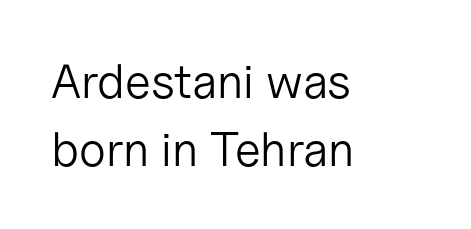
The image shows 48 px light sans-serif type, upright; set left-aligned, normal line spacing (1.41x), normal letter spacing, not underlined; low stroke contrast and a medium x-height.
